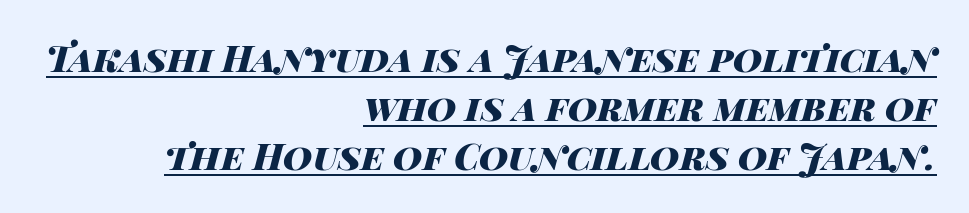
Proportional: the letters do not fall into vertical columns. The rendering applies a slant to the glyphs. Weight check: bold — yes, fully. Students, observe: this is what conventionally led text looks like. The sample's only ornament is a line tracing under the words.
